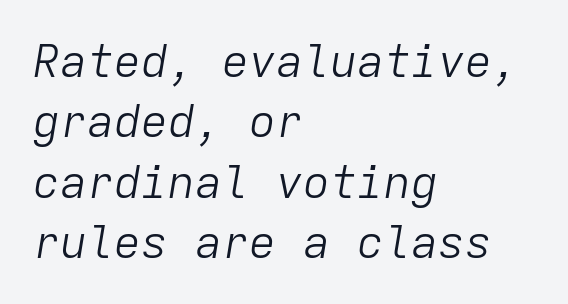
Monospaced: the letters line up in strict vertical columns. Layout note: lines flush left. Bold? No — there's no thickening of the strokes. What stands out about the letter spacing? Nothing — it is the standard amount.
